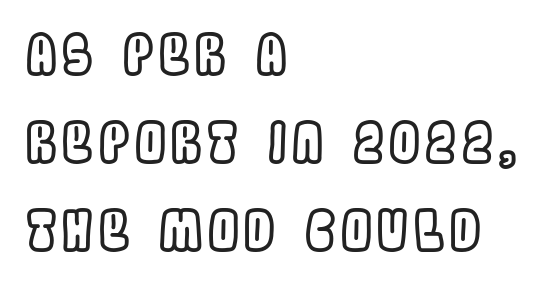
{"italic": "no", "width": "condensed", "x_height": "large", "monospaced": "no", "underline": "no", "align": "left", "line_spacing": "normal", "line_spacing_ratio": 1.6, "glyph_px": 55}
